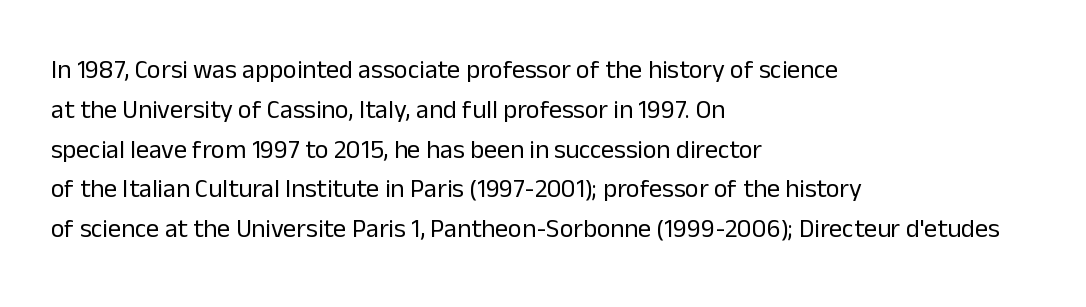
The image shows 26 px text type, upright; set left-aligned, normal line spacing (1.53x), normal letter spacing, not underlined.
